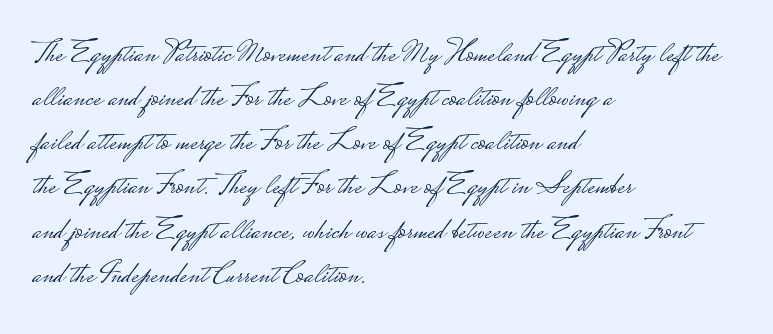
Q: Is the text bold? A: No.
Q: Is the text italic (slanted)? A: Yes.
Q: Is the typeface a serif or a sans-serif typeface? A: Sans-serif.
Q: Is the text underlined? A: No.
Q: How is the paragraph aligned? A: Left-aligned.
Q: Is the spacing between letters normal or unusually wide? A: Normal.
Q: Is the spacing between lines tight, normal or loose? A: Normal.
Q: Width (condensed, normal, or wide)? A: Wide.
Q: Stroke contrast? A: Low.
Q: Monospaced? A: No.
